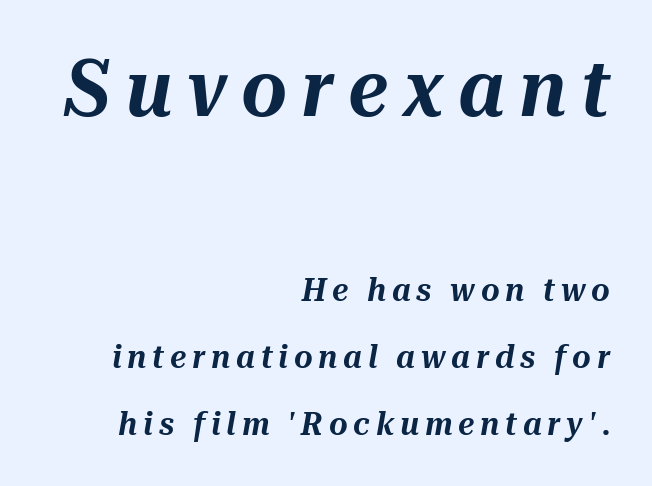
Do the characters align in a grid? No, the font is proportional. The ragged edge is on the left, which tells us the setting is flush right. Honestly, the rows look like they've been pulled way apart. The first block has been scaled up relative to the second. Clear beneath every line of the passage. This is oblique type, the kind used for emphasis or titles.
